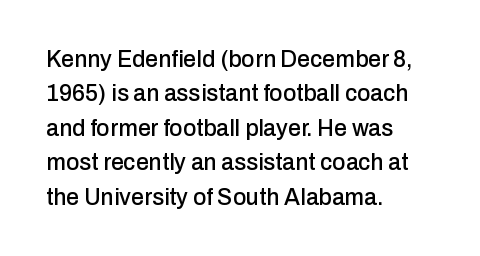
Q: Is the text italic (slanted)? A: No, it is upright.
Q: Is the text underlined? A: No.
Q: How is the paragraph aligned? A: Left-aligned.
Q: Is the spacing between letters normal or unusually wide? A: Normal.
Q: Is the spacing between lines tight, normal or loose? A: Normal.
